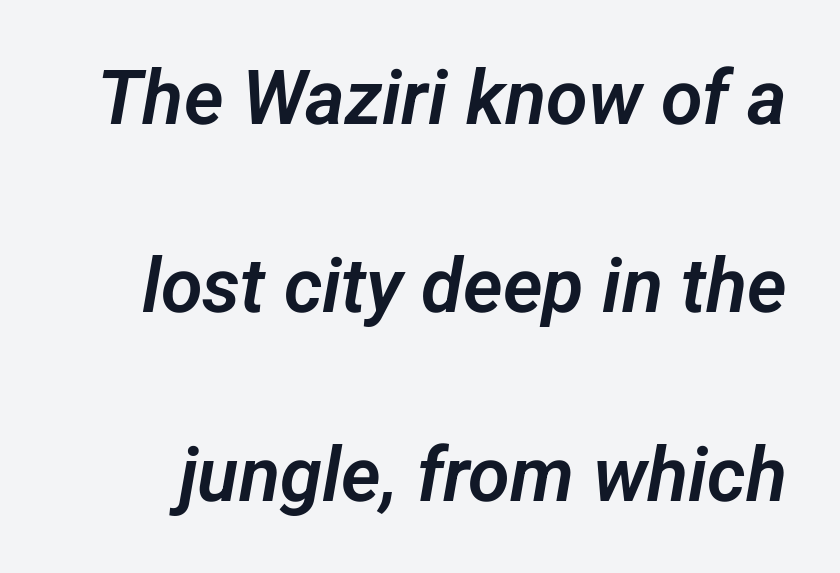
Q: Is the typeface a serif or a sans-serif typeface? A: Sans-serif.
Q: Is the text underlined? A: No.
Q: Is the spacing between letters normal or unusually wide? A: Normal.
Q: Is the spacing between lines tight, normal or loose? A: Loose.
Q: Width (condensed, normal, or wide)? A: Normal.
Q: Stroke contrast? A: Low.
Q: x-height? A: Medium.
Q: Monospaced? A: No.
